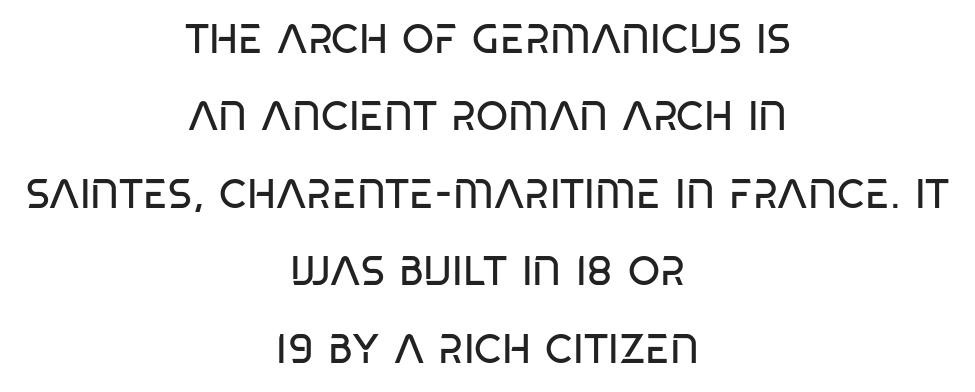
The text was rendered using a sans face with plain stroke endings. Nothing unusual about the tracking: characters are spaced as the font intends. If you folded the block vertically in half, each line would mirror itself in length. Compared with a typical body face, this is equally light or lighter still. The space beneath each line is pristine and unruled. Here the designer chose a conventional face with non-uniform glyph widths.
